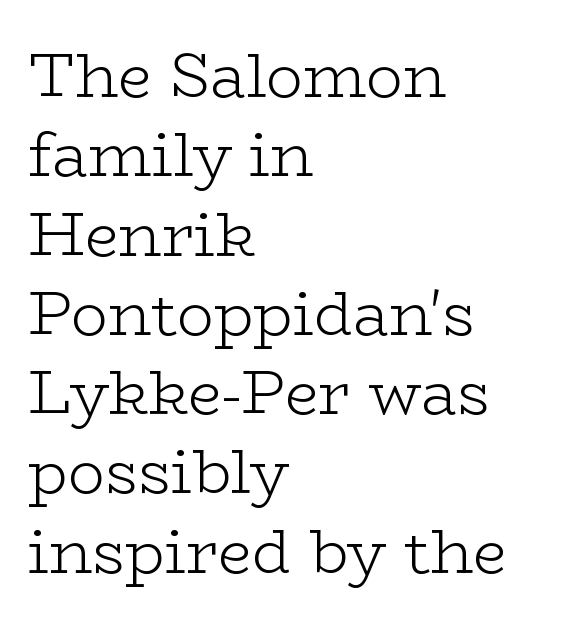
{"serif": "yes", "italic": "no", "bold": "no", "weight": "light", "width": "wide", "stroke_contrast": "low", "x_height": "medium", "monospaced": "no", "underline": "no", "align": "left", "line_spacing": "normal", "line_spacing_ratio": 1.3, "letter_spacing": "normal", "letter_spacing_em": 0.0, "glyph_px": 61}
